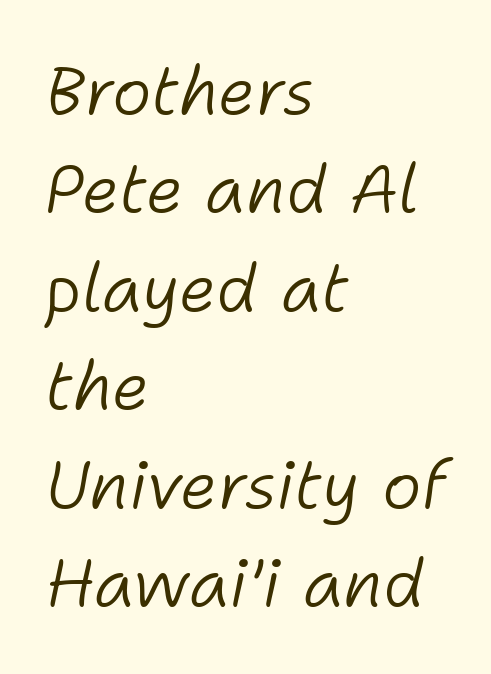
The image shows 67 px light type, italic (leaning right); set left-aligned, normal line spacing (1.47x), normal letter spacing, not underlined; low stroke contrast and a medium x-height.
